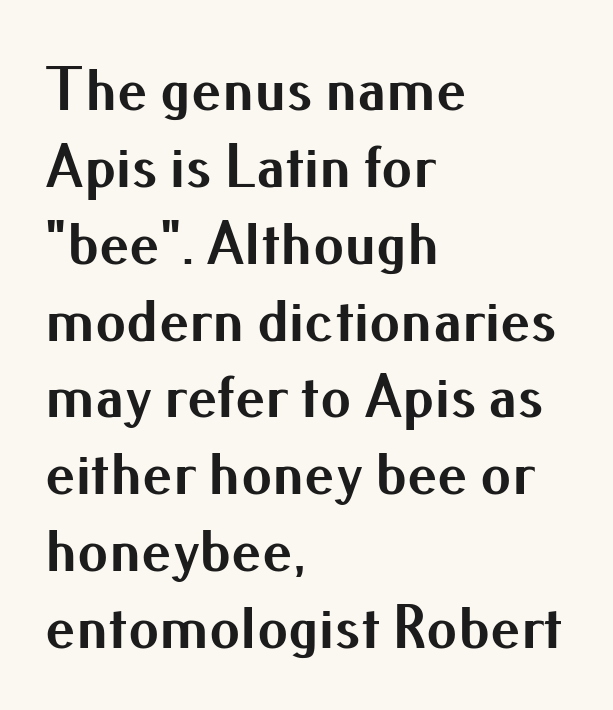
{"serif": "no", "italic": "no", "bold": "yes", "weight": "bold", "width": "normal", "stroke_contrast": "medium", "x_height": "small", "monospaced": "no", "underline": "no", "align": "left", "line_spacing": "normal", "line_spacing_ratio": 1.26, "letter_spacing": "normal", "letter_spacing_em": 0.0, "glyph_px": 61}
